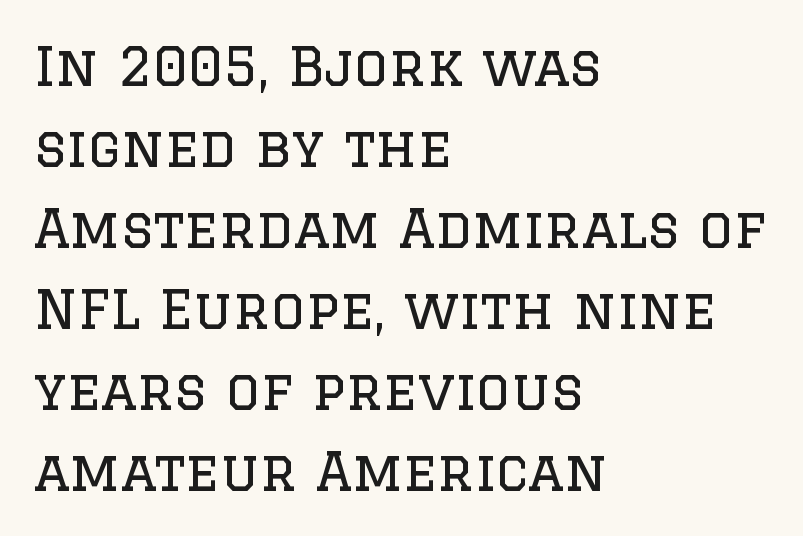
{"serif": "yes", "italic": "no", "bold": "no", "weight": "regular", "width": "normal", "stroke_contrast": "low", "x_height": "large", "monospaced": "no", "underline": "no", "align": "left", "line_spacing": "normal", "line_spacing_ratio": 1.5, "letter_spacing": "normal", "letter_spacing_em": 0.0, "glyph_px": 54}
